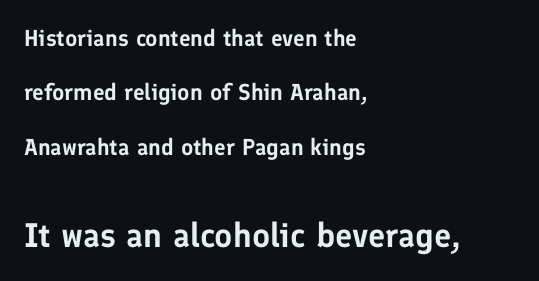
Note the varied advance widths — an 'i' is clearly narrower than an 'm'. Quick note: not italic, upright. Anything drawn beneath the words? Only blank space. Rows of type keep a wide berth in the vertical direction. The letterforms sit shoulder to shoulder at normal distance.
